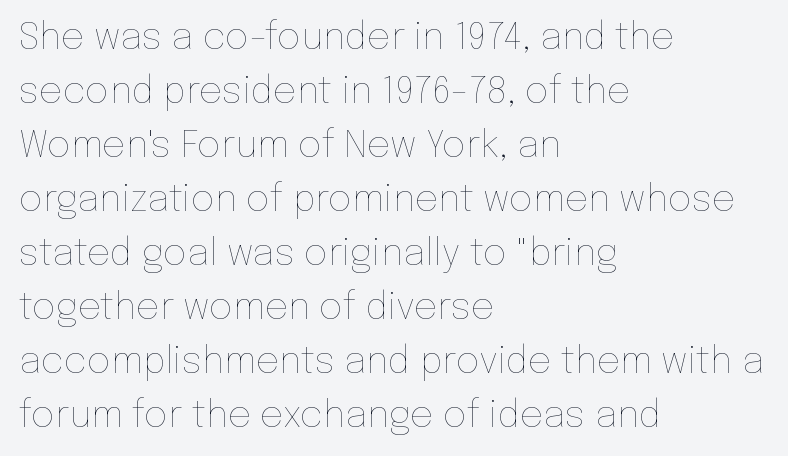
Q: Is the text bold? A: No.
Q: Is the text italic (slanted)? A: No, it is upright.
Q: Is the text underlined? A: No.
Q: How is the paragraph aligned? A: Left-aligned.
Q: Is the spacing between letters normal or unusually wide? A: Normal.
Q: Is the spacing between lines tight, normal or loose? A: Normal.
Q: Width (condensed, normal, or wide)? A: Normal.
Q: Stroke contrast? A: Low.
Q: x-height? A: Medium.
Q: Monospaced? A: No.
